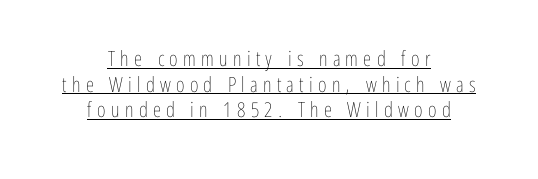
Q: Is the text bold? A: No.
Q: Is the text italic (slanted)? A: No, it is upright.
Q: Is the text underlined? A: Yes.
Q: How is the paragraph aligned? A: Centered.
Q: Is the spacing between letters normal or unusually wide? A: Unusually wide.
